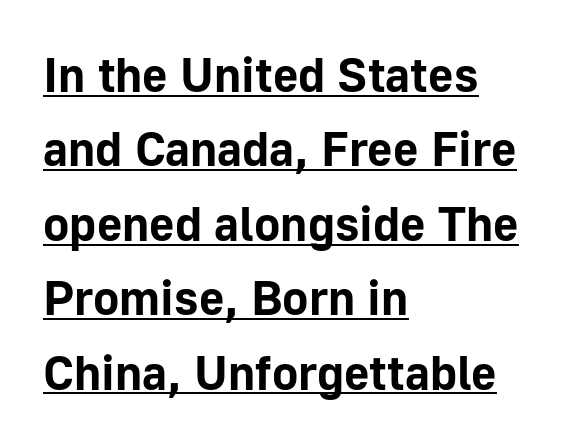
Q: Is the text bold? A: Yes.
Q: Is the text italic (slanted)? A: No, it is upright.
Q: Is the typeface a serif or a sans-serif typeface? A: Sans-serif.
Q: Is the text underlined? A: Yes.
Q: How is the paragraph aligned? A: Left-aligned.
Q: Is the spacing between letters normal or unusually wide? A: Normal.
Q: Is the spacing between lines tight, normal or loose? A: Normal.
Q: Width (condensed, normal, or wide)? A: Normal.
Q: Stroke contrast? A: Low.
Q: x-height? A: Medium.
Q: Monospaced? A: No.
